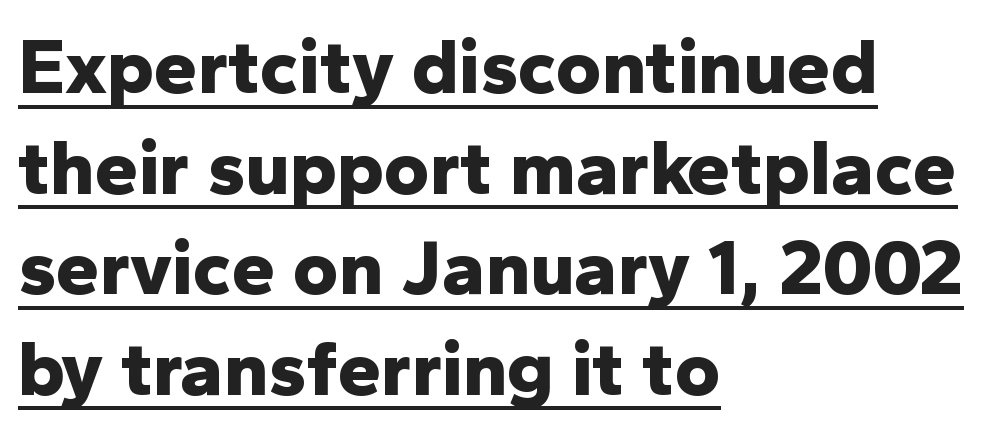
Standard letterfit; no display-style spreading of the glyphs. It's the straight-up-and-down kind of type. Honestly, the row spacing looks completely unremarkable. Does the copy run flush right? No — it runs flush left.
